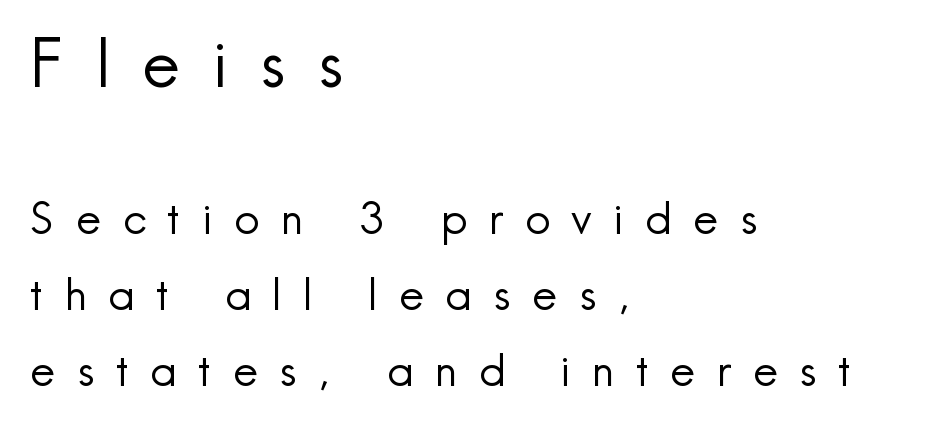
{"serif": "no", "italic": "no", "bold": "no", "weight": "regular", "width": "normal", "x_height": "small", "monospaced": "no", "underline": "no", "align": "left", "line_spacing_ratio": 1.72, "letter_spacing": "wide", "letter_spacing_em": 0.49, "larger_block": "first", "size_ratio": 1.5, "glyph_px": 66}
